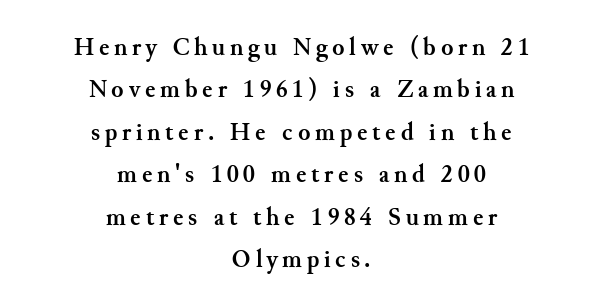
What's the leading like? Ordinary, nothing unusual. Italic: no, the glyphs are upright roman. Stroke thickness is high; the sample reads as a true bold. This sample is center-justified, so both line endings float freely.
